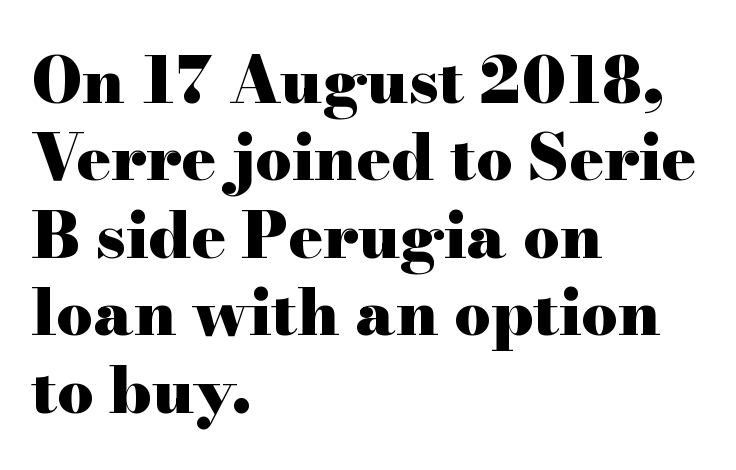
The image shows 64 px heavy, wide serif type, upright; set left-aligned, line spacing 1.21x, normal letter spacing, not underlined; high stroke contrast and a small x-height.
